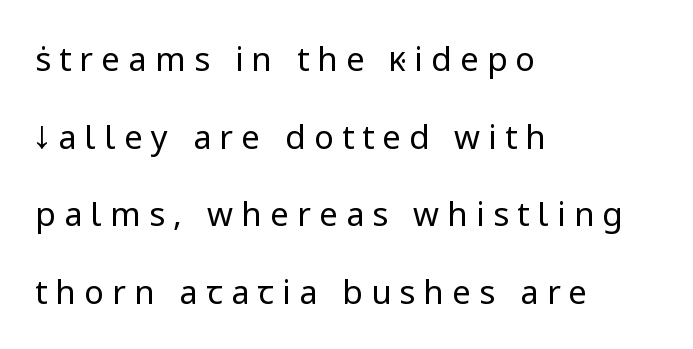
These lines have a slow, spaced-out rhythm from letter to letter. If you drew a ruler down the left edge, every line would touch it. Looks like regular typesetting: each glyph gets only the width it needs. This sample trades compactness for vertical openness between lines.
